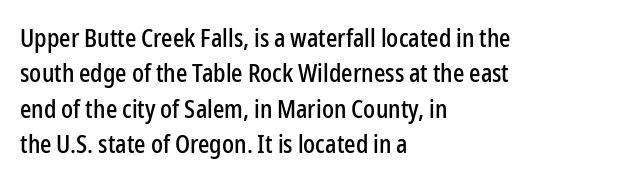
The image shows 25 px text type, upright; set left-aligned, normal line spacing (1.42x), normal letter spacing, not underlined.
